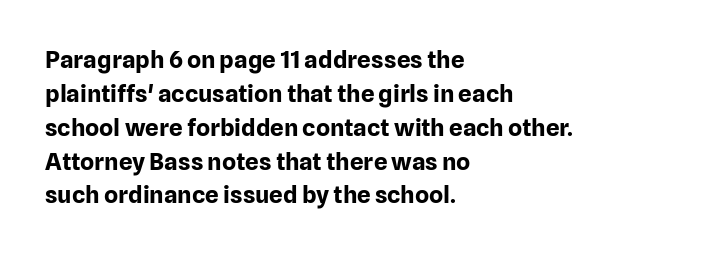
Q: Is the text bold? A: Yes.
Q: Is the text italic (slanted)? A: No, it is upright.
Q: Is the text underlined? A: No.
Q: How is the paragraph aligned? A: Left-aligned.
Q: Is the spacing between letters normal or unusually wide? A: Normal.
Q: Is the spacing between lines tight, normal or loose? A: Normal.
